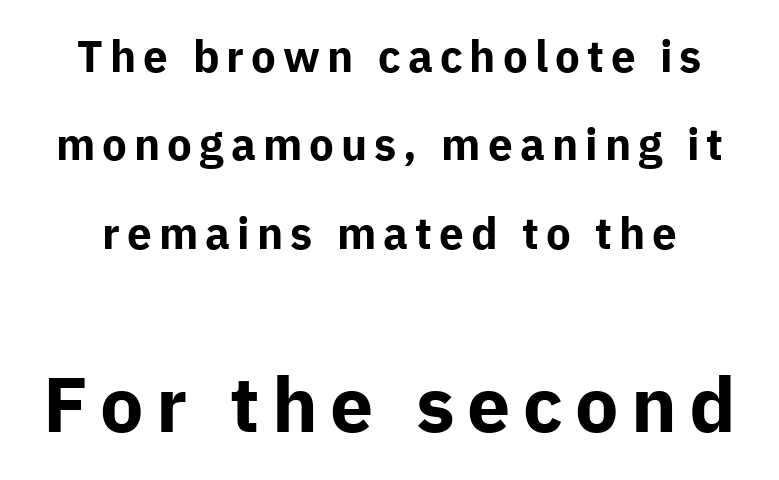
The image shows 77 px bold sans-serif type, upright; set loose line spacing (2.01x), not underlined; the second (bottom) block is 1.75x larger; low stroke contrast and a medium x-height.
